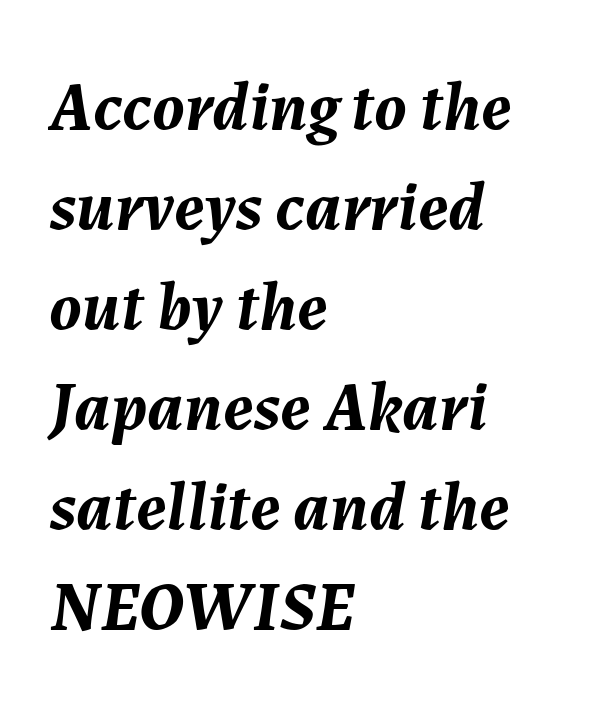
{"italic": "yes", "lean": "right", "slant_degrees": 7, "bold": "yes", "weight": "semibold", "width": "normal", "stroke_contrast": "medium", "x_height": "medium", "monospaced": "no", "underline": "no", "align": "left", "line_spacing": "normal", "line_spacing_ratio": 1.43, "letter_spacing": "normal", "letter_spacing_em": 0.0, "glyph_px": 70}
